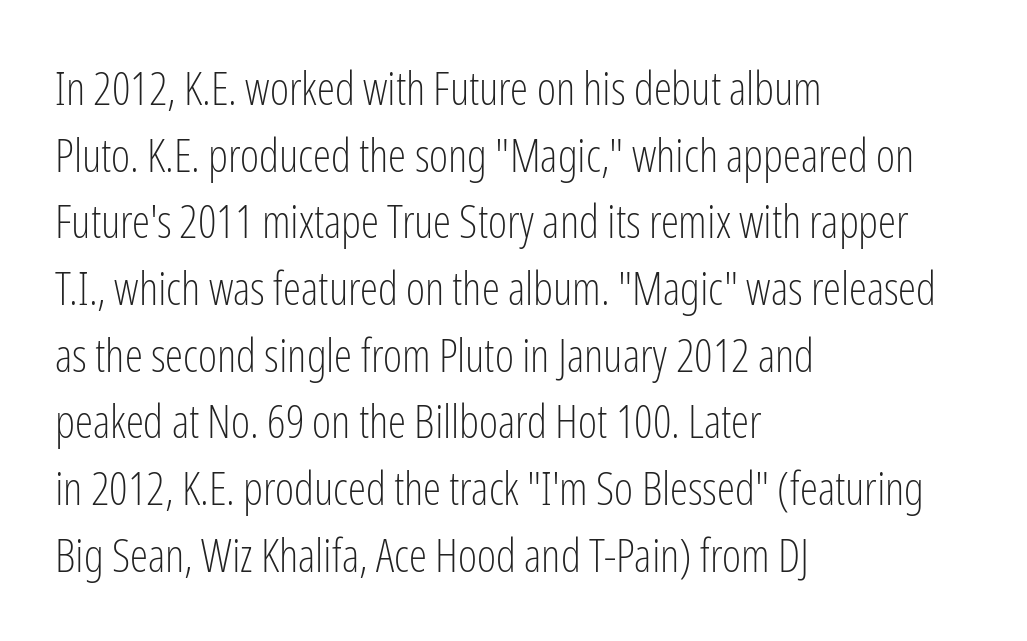
Is the stroke heavy? The answer is a plain regular-or-lighter. Descenders hang freely into open space. Is this a sans? Yes — the strokes have no serifs. Left-aligned paragraph, ragged on the right. This is the regular roman posture of the typeface. Reading down the column, the eye jumps a familiar distance to each next line.
